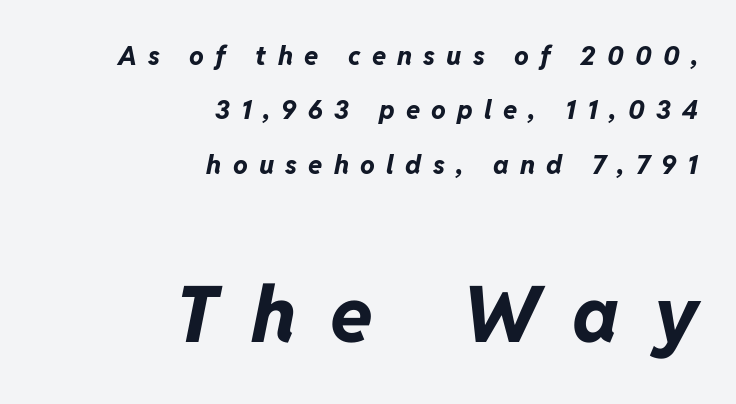
Here the glyphs are tracked loosely, breaking word shapes into spaced letters. These lines stand farther apart than default settings would place them. Note: smaller setting up top, larger setting below. Proportional: the letters do not fall into vertical columns. Quick note: underline off.
